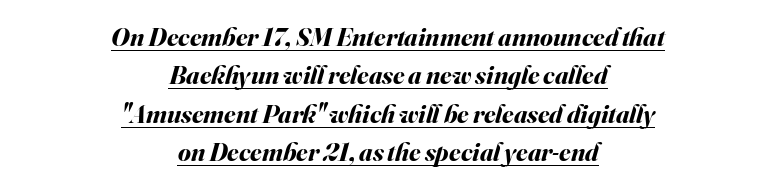
The image shows 26 px bold type, italic (leaning right); set centered, normal line spacing (1.48x), normal letter spacing, underlined.
